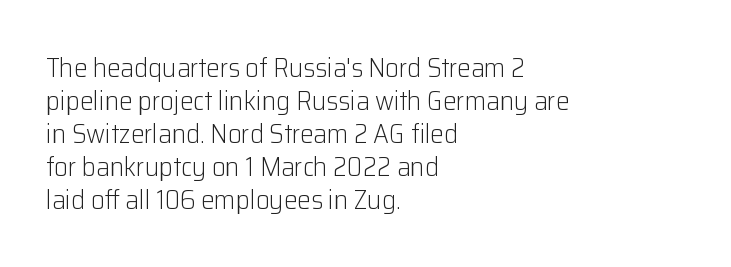
{"italic": "no", "bold": "no", "underline": "no", "align": "left", "line_spacing_ratio": 1.22, "letter_spacing": "normal", "letter_spacing_em": 0.0, "glyph_px": 27}
